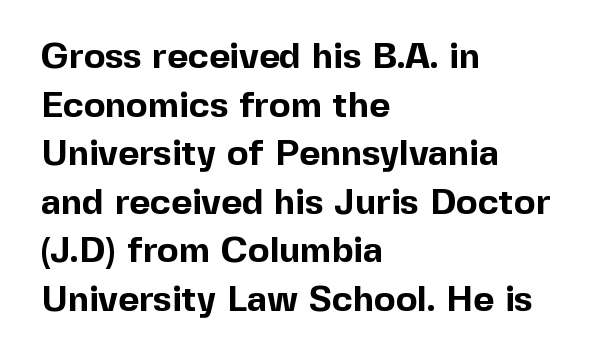
Q: Is the text bold? A: Yes.
Q: Is the text italic (slanted)? A: No, it is upright.
Q: Is the typeface a serif or a sans-serif typeface? A: Sans-serif.
Q: Is the text underlined? A: No.
Q: How is the paragraph aligned? A: Left-aligned.
Q: Is the spacing between letters normal or unusually wide? A: Normal.
Q: Is the spacing between lines tight, normal or loose? A: Normal.
Q: Width (condensed, normal, or wide)? A: Normal.
Q: x-height? A: Medium.
Q: Monospaced? A: No.
